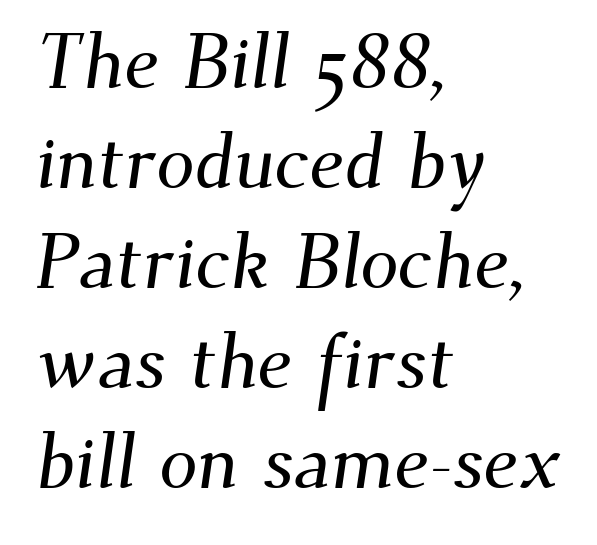
Q: Is the typeface a serif or a sans-serif typeface? A: Serif.
Q: Is the text underlined? A: No.
Q: How is the paragraph aligned? A: Left-aligned.
Q: Is the spacing between letters normal or unusually wide? A: Normal.
Q: Is the spacing between lines tight, normal or loose? A: Normal.
Q: Width (condensed, normal, or wide)? A: Normal.
Q: Stroke contrast? A: Medium.
Q: x-height? A: Small.
Q: Monospaced? A: No.
